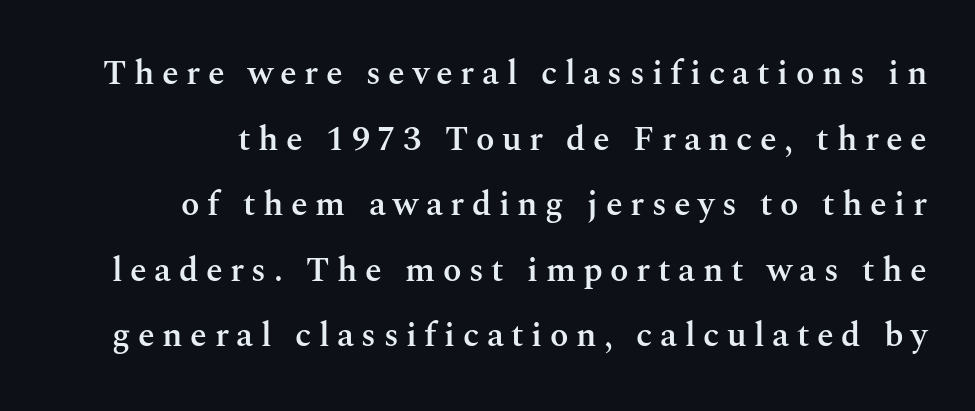
{"serif": "yes", "italic": "no", "bold": "semi", "weight": "semibold", "width": "normal", "stroke_contrast": "medium", "x_height": "medium", "monospaced": "no", "underline": "no", "align": "right", "line_spacing": "loose", "line_spacing_ratio": 1.93, "letter_spacing": "wide", "letter_spacing_em": 0.22, "glyph_px": 34}
